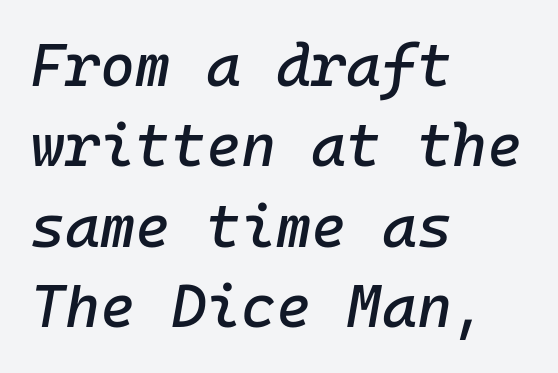
The image shows 60 px text type, italic (leaning right), monospaced; set left-aligned, normal line spacing (1.34x), normal letter spacing, not underlined; low stroke contrast and a medium x-height.
